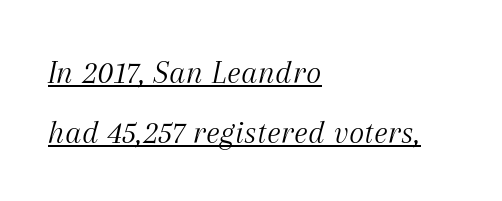
The image shows 33 px light serif type, italic (leaning right); set left-aligned, line spacing 1.83x, normal letter spacing, underlined; medium stroke contrast and a medium x-height.
